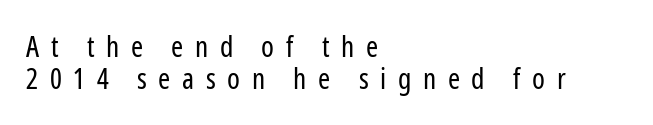
{"serif": "no", "italic": "no", "bold": "no", "weight": "regular", "width": "condensed", "stroke_contrast": "low", "x_height": "medium", "monospaced": "no", "underline": "no", "align": "left", "line_spacing": "tight", "line_spacing_ratio": 1.12, "letter_spacing": "wide", "letter_spacing_em": 0.4, "glyph_px": 29}
